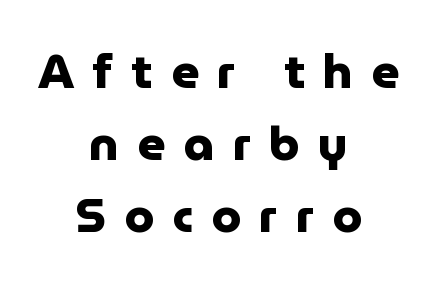
Q: Is the text bold? A: Yes.
Q: Is the text italic (slanted)? A: No, it is upright.
Q: Is the typeface a serif or a sans-serif typeface? A: Sans-serif.
Q: Is the text underlined? A: No.
Q: How is the paragraph aligned? A: Centered.
Q: Is the spacing between letters normal or unusually wide? A: Unusually wide.
Q: Is the spacing between lines tight, normal or loose? A: Normal.
Q: Width (condensed, normal, or wide)? A: Normal.
Q: Stroke contrast? A: Low.
Q: x-height? A: Medium.
Q: Monospaced? A: No.
